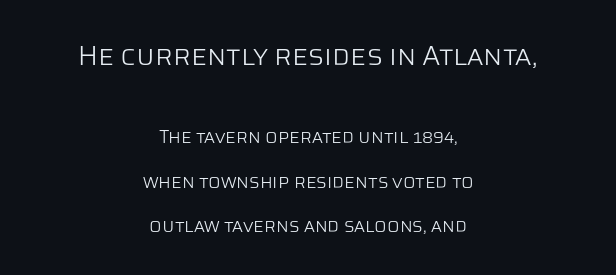
Q: Is the text bold? A: No.
Q: Is the text italic (slanted)? A: No, it is upright.
Q: Is the text underlined? A: No.
Q: How is the paragraph aligned? A: Centered.
Q: Is the spacing between letters normal or unusually wide? A: Normal.
Q: Is the spacing between lines tight, normal or loose? A: Loose.
Q: Which block of text is set in a larger size, the first (top) or the second (bottom)? A: The first (top) one.
